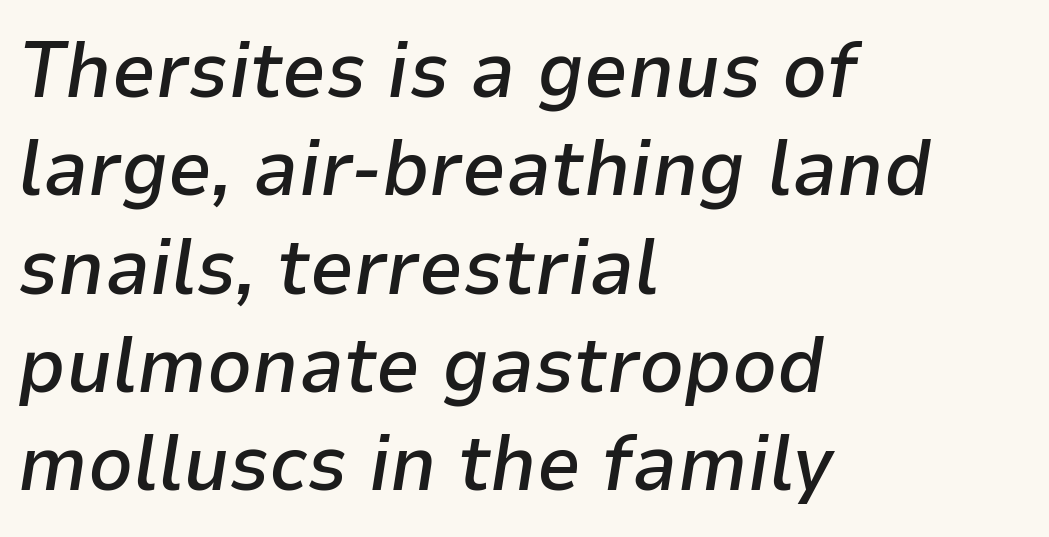
Q: Is the text bold? A: Semi-bold.
Q: Is the text italic (slanted)? A: Yes, it leans right by about 9 degrees.
Q: Is the text underlined? A: No.
Q: How is the paragraph aligned? A: Left-aligned.
Q: Is the spacing between letters normal or unusually wide? A: Normal.
Q: Is the spacing between lines tight, normal or loose? A: Normal.
Q: Width (condensed, normal, or wide)? A: Normal.
Q: Stroke contrast? A: Low.
Q: x-height? A: Medium.
Q: Monospaced? A: No.
